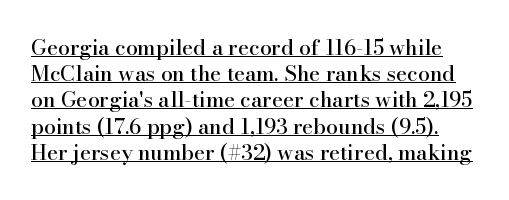
The words here are underlined. A typesetter would call this leading conventional body-copy spacing. Every stem runs plumb, perpendicular to the baseline. A typesetter would call this zero additional tracking.
